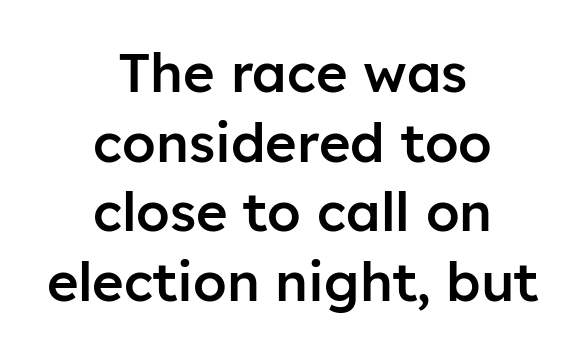
Q: Is the text bold? A: Semi-bold.
Q: Is the text italic (slanted)? A: No, it is upright.
Q: Is the typeface a serif or a sans-serif typeface? A: Sans-serif.
Q: Is the text underlined? A: No.
Q: How is the paragraph aligned? A: Centered.
Q: Is the spacing between letters normal or unusually wide? A: Normal.
Q: Is the spacing between lines tight, normal or loose? A: Normal.
Q: Width (condensed, normal, or wide)? A: Normal.
Q: Stroke contrast? A: Low.
Q: x-height? A: Medium.
Q: Monospaced? A: No.
